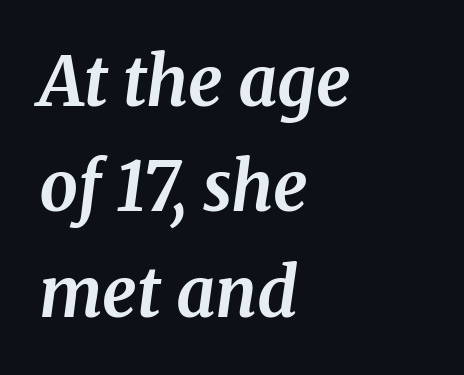
The typesetter chose a ragged-right arrangement here. The specimen omits any rule beneath the text block's lines. The rendering applies a slant to the glyphs. Note the varied advance widths — an 'i' is clearly narrower than an 'm'. Vertically, the passage feels balanced, rows spaced as you'd expect.
